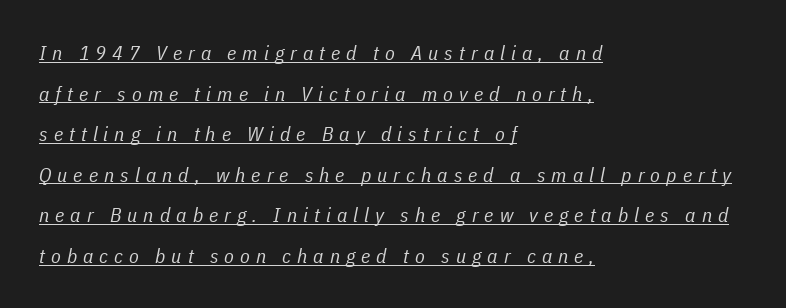
All the whitespace from short lines collects on the right. Rendered with sloped, italic letterforms. What's the leading like? Stretched, with rows far apart. The sample's only ornament is a line tracing under the words. This sample uses expanded letter spacing, leaving extra air between glyphs. The letterforms sit at book weight or below.
